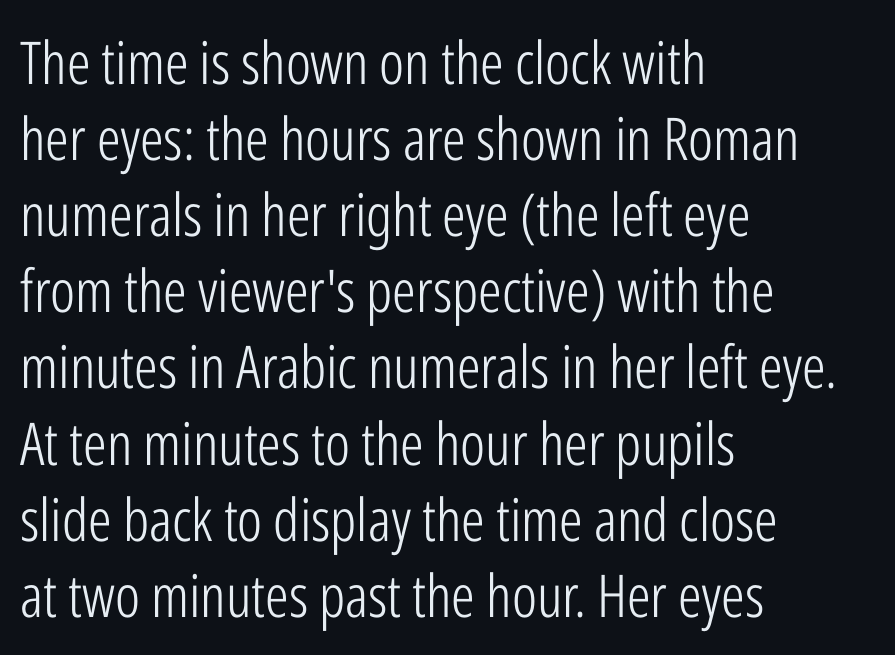
Spacing verdict: proportional, widths tailored to each character. Is the block centered? No — it sits flush against the left margin. No word sits above an underline. The passage shown is not bold in any degree.
